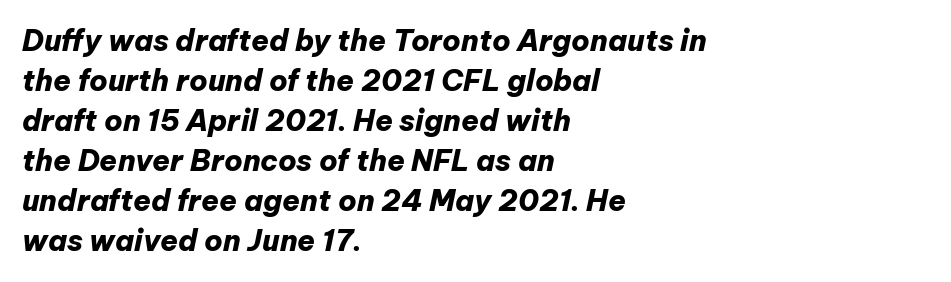
{"italic": "yes", "lean": "right", "slant_degrees": 12, "bold": "yes", "weight": "heavy", "width": "normal", "stroke_contrast": "low", "x_height": "medium", "monospaced": "no", "underline": "no", "align": "left", "line_spacing": "normal", "line_spacing_ratio": 1.38, "letter_spacing": "normal", "letter_spacing_em": 0.0, "glyph_px": 29}
